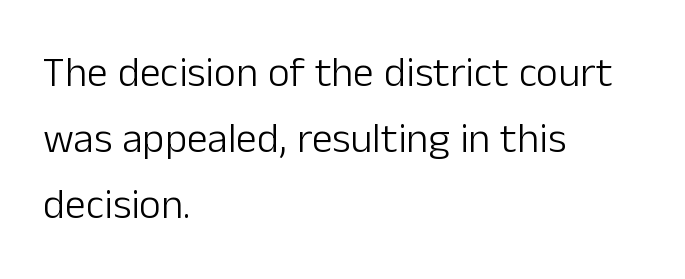
Posture: upright roman. Heft: none added — not bold. Each letter keeps its own natural width here, so spacing adapts to shape. Horizontal bands of white between lines are of average thickness. These lines keep a tight, regular rhythm from letter to letter.
